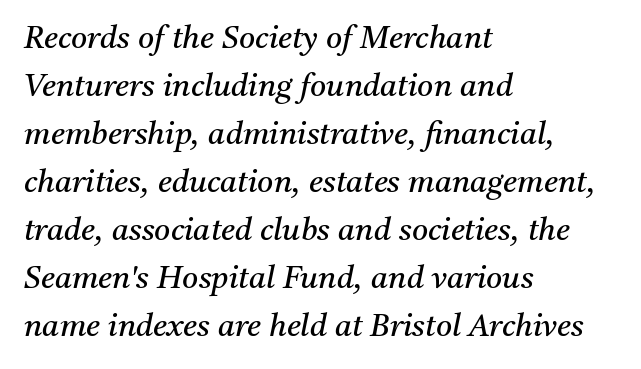
The image shows 31 px regular-weight serif type, italic (leaning right); set left-aligned, normal line spacing (1.55x), normal letter spacing, not underlined; medium stroke contrast and a medium x-height.
